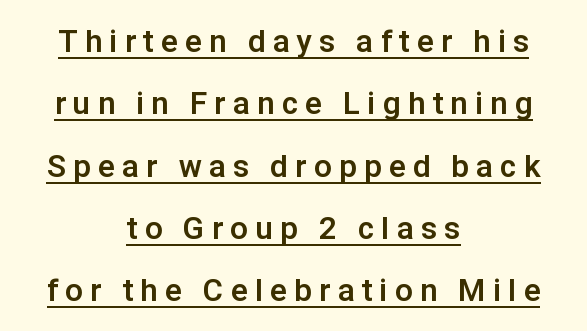
The image shows 31 px bold sans-serif type, upright; set centered, loose line spacing (2.01x), unusually wide letter spacing (+0.25 em), underlined; low stroke contrast and a medium x-height.
